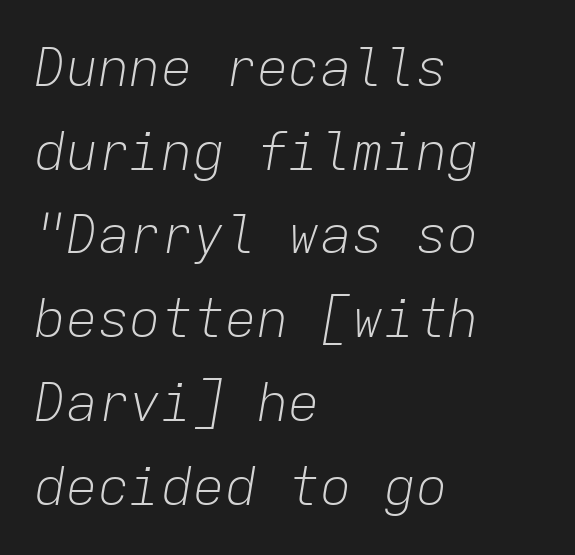
The image shows 53 px light type, italic (leaning right), monospaced; set left-aligned, normal line spacing (1.58x), normal letter spacing, not underlined; low stroke contrast and a medium x-height.
